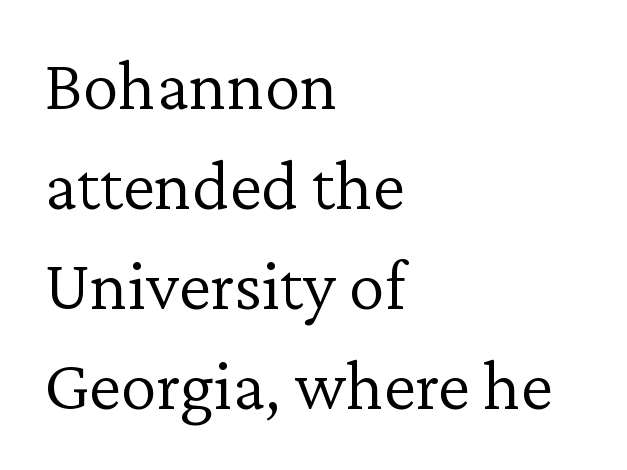
Q: Is the text bold? A: No.
Q: Is the text italic (slanted)? A: No, it is upright.
Q: Is the typeface a serif or a sans-serif typeface? A: Serif.
Q: Is the text underlined? A: No.
Q: How is the paragraph aligned? A: Left-aligned.
Q: Is the spacing between letters normal or unusually wide? A: Normal.
Q: Is the spacing between lines tight, normal or loose? A: Normal.
Q: Width (condensed, normal, or wide)? A: Normal.
Q: Stroke contrast? A: Low.
Q: x-height? A: Medium.
Q: Monospaced? A: No.
